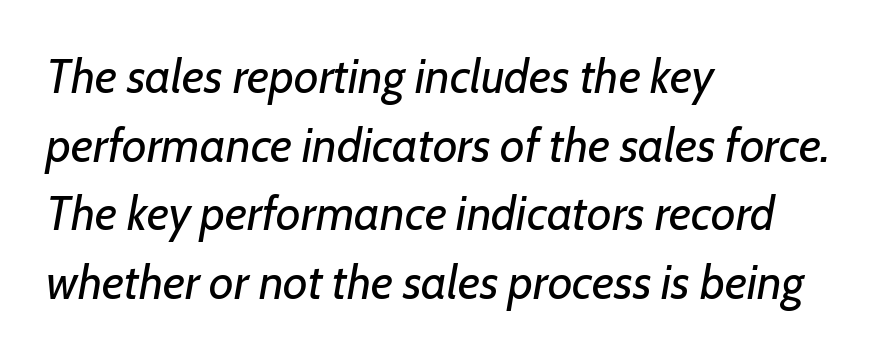
The image shows 48 px regular-weight type, italic (leaning right); set left-aligned, normal line spacing (1.43x), normal letter spacing, not underlined; low stroke contrast and a medium x-height.
